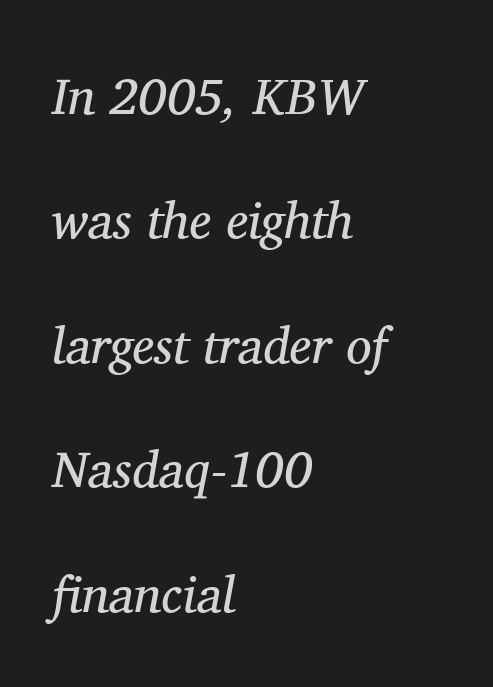
Q: Is the text bold? A: No.
Q: Is the text italic (slanted)? A: Yes, it leans right by about 11 degrees.
Q: Is the typeface a serif or a sans-serif typeface? A: Serif.
Q: Is the text underlined? A: No.
Q: How is the paragraph aligned? A: Left-aligned.
Q: Is the spacing between letters normal or unusually wide? A: Normal.
Q: Is the spacing between lines tight, normal or loose? A: Loose.
Q: Width (condensed, normal, or wide)? A: Normal.
Q: Stroke contrast? A: Medium.
Q: x-height? A: Medium.
Q: Monospaced? A: No.
